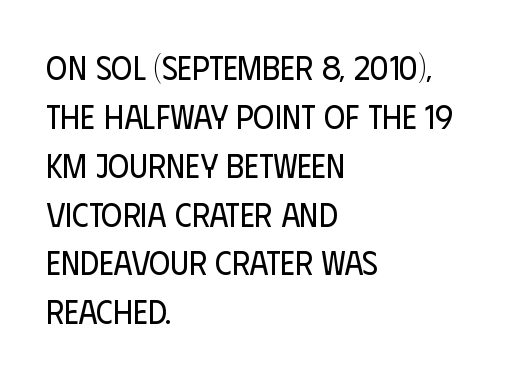
{"serif": "no", "italic": "no", "bold": "no", "weight": "regular", "width": "condensed", "stroke_contrast": "low", "x_height": "large", "monospaced": "no", "underline": "no", "align": "left", "line_spacing": "normal", "line_spacing_ratio": 1.48, "letter_spacing": "normal", "letter_spacing_em": 0.0, "glyph_px": 33}
